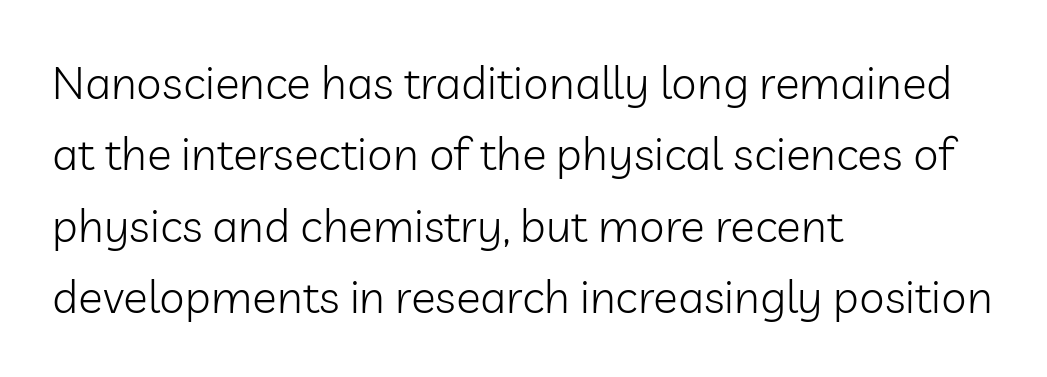
{"serif": "no", "italic": "no", "bold": "no", "weight": "light", "width": "normal", "stroke_contrast": "low", "x_height": "medium", "monospaced": "no", "underline": "no", "align": "left", "line_spacing": "normal", "line_spacing_ratio": 1.55, "letter_spacing": "normal", "letter_spacing_em": 0.0, "glyph_px": 46}
